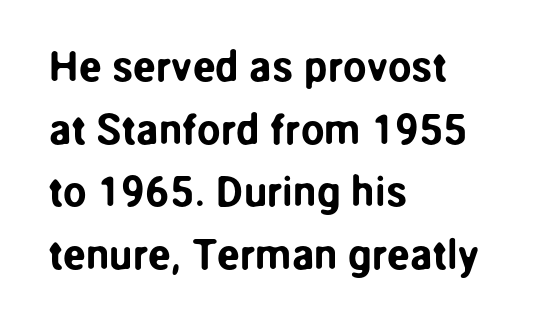
The image shows 42 px sans-serif type, upright; set left-aligned, normal line spacing (1.49x), normal letter spacing, not underlined; low stroke contrast and a medium x-height.
